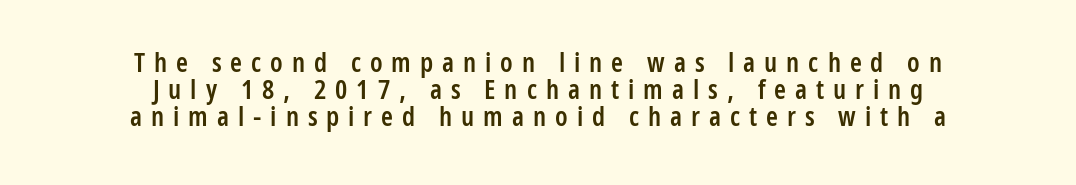
The image shows 27 px text type, upright; set centered, tight line spacing (1.0x), unusually wide letter spacing (+0.33 em), not underlined.
